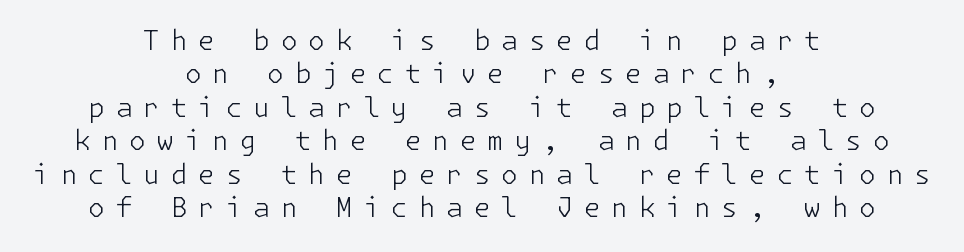
{"italic": "no", "bold": "no", "underline": "no", "align": "center", "line_spacing_ratio": 1.24, "letter_spacing": "wide", "letter_spacing_em": 0.4, "glyph_px": 27}
